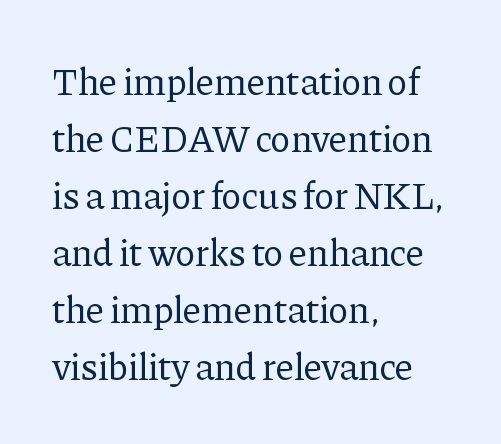
Each letter's strokes conclude with small projecting serifs. Does the leading feel generous? No, just average. Here the glyphs are tracked normally, forming tight word shapes. You can tell it's not italic because the verticals are truly vertical. This is not heavy type; no bold has been used.
